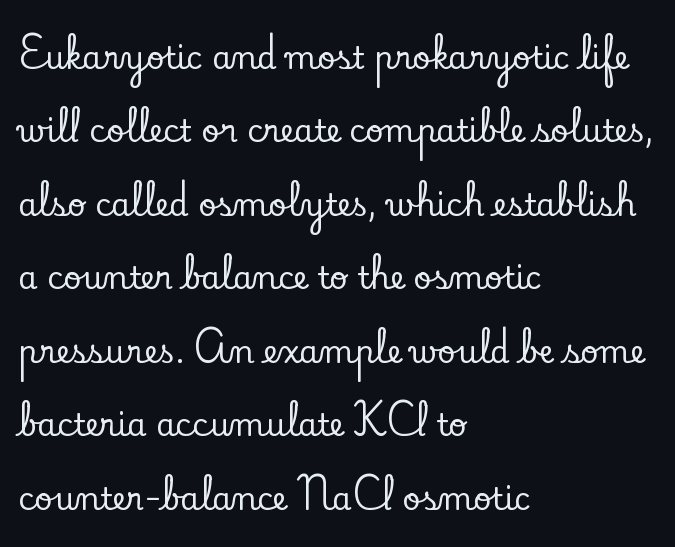
The image shows 31 px serif type, upright; set left-aligned, loose line spacing (2.37x), normal letter spacing, not underlined; low stroke contrast and a small x-height.
